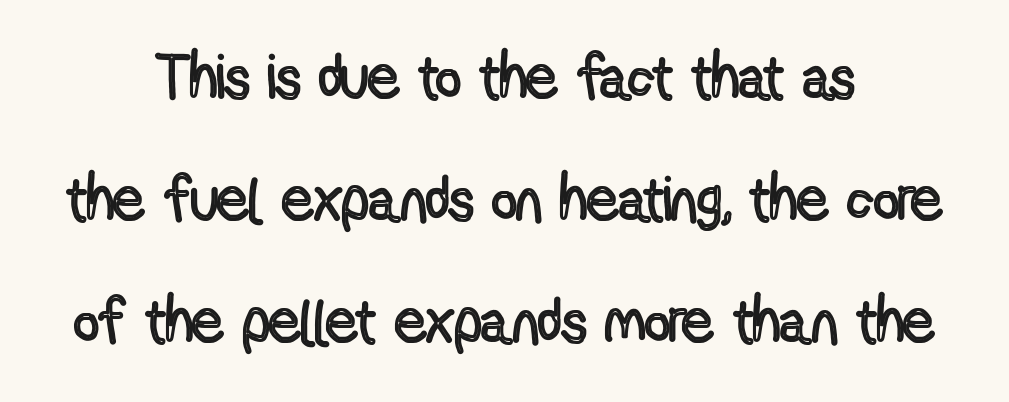
Quick note: interline space is abundant. Proportional: the letters do not fall into vertical columns. No extra tracking has been applied to these lines. Underlining? Definitely not there.
